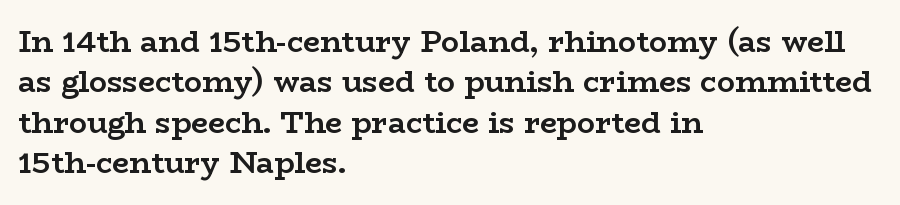
{"serif": "yes", "italic": "no", "bold": "yes", "weight": "semibold", "width": "wide", "stroke_contrast": "low", "x_height": "medium", "monospaced": "no", "underline": "no", "align": "left", "line_spacing": "normal", "line_spacing_ratio": 1.35, "letter_spacing": "normal", "letter_spacing_em": 0.0, "glyph_px": 30}
